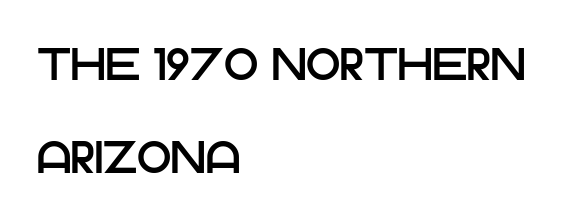
The image shows 45 px sans-serif type, upright; set left-aligned, loose line spacing (2.07x), normal letter spacing, not underlined; low stroke contrast and a large x-height.
